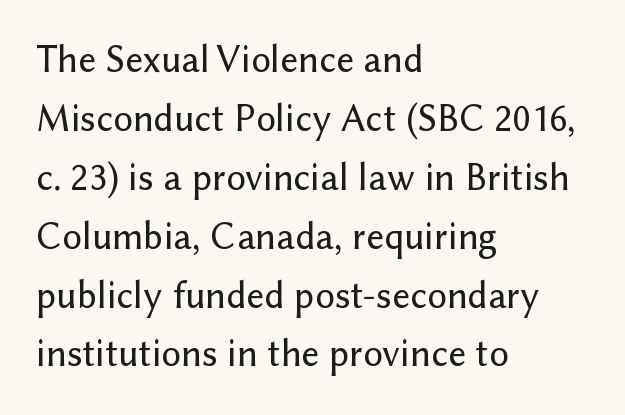
Q: Is the text italic (slanted)? A: No, it is upright.
Q: Is the typeface a serif or a sans-serif typeface? A: Sans-serif.
Q: Is the text underlined? A: No.
Q: How is the paragraph aligned? A: Left-aligned.
Q: Is the spacing between letters normal or unusually wide? A: Normal.
Q: Is the spacing between lines tight, normal or loose? A: Normal.
Q: Width (condensed, normal, or wide)? A: Normal.
Q: Stroke contrast? A: Low.
Q: x-height? A: Medium.
Q: Monospaced? A: No.
